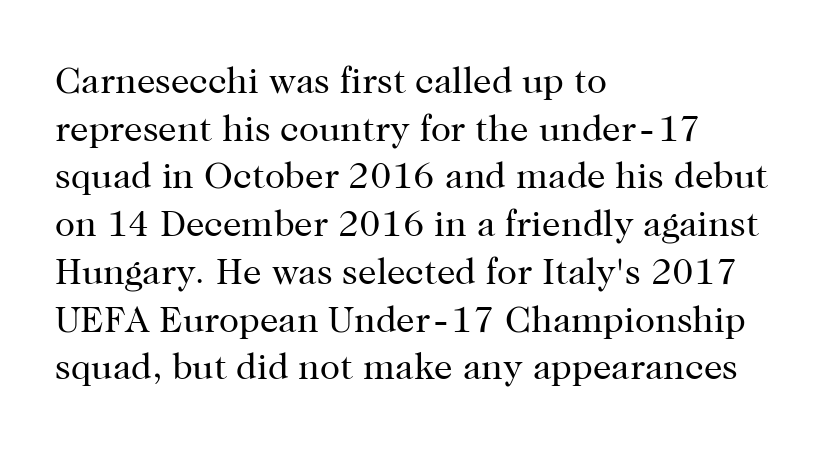
{"serif": "yes", "italic": "no", "bold": "no", "weight": "regular", "width": "normal", "stroke_contrast": "high", "x_height": "medium", "monospaced": "no", "underline": "no", "align": "left", "line_spacing": "normal", "line_spacing_ratio": 1.29, "letter_spacing": "normal", "letter_spacing_em": 0.0, "glyph_px": 37}
